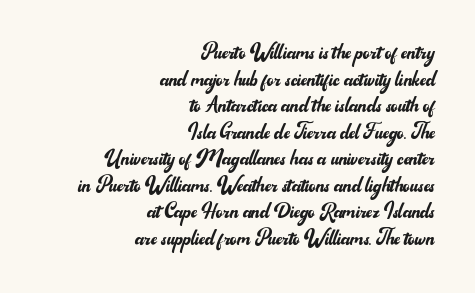
Check under the words: just untouched page. The letters look calm and open, with moderate or lighter stems. The lines in this sample share a right terminus and differ only in where they begin. Nothing unusual about the tracking: characters are spaced as the font intends. In terms of leading, this rendering errs on the cramped side.
